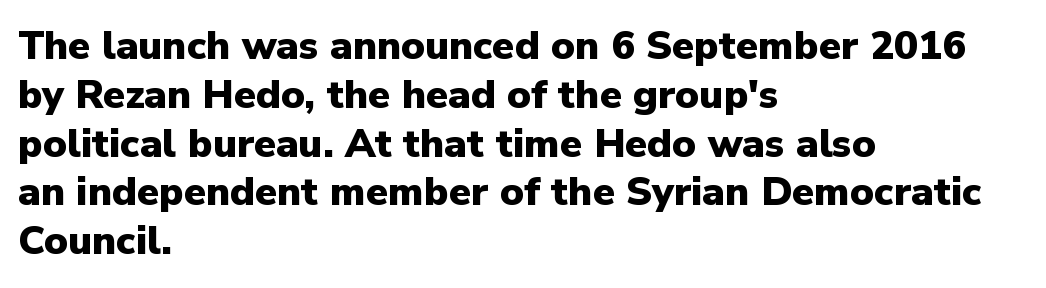
The image shows 40 px heavy sans-serif type, upright; set left-aligned, line spacing 1.22x, normal letter spacing, not underlined; low stroke contrast and a medium x-height.
